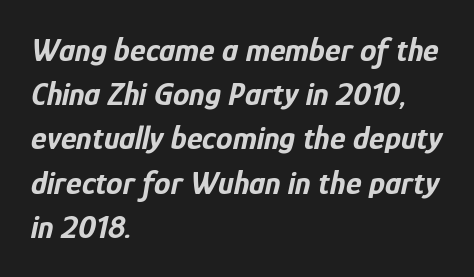
The image shows 33 px bold, condensed type, italic (leaning right); set left-aligned, normal line spacing (1.34x), normal letter spacing, not underlined; low stroke contrast and a medium x-height.
